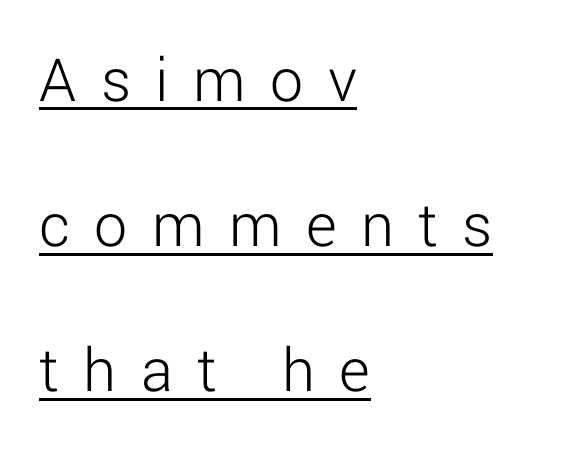
The image shows 66 px light sans-serif type, upright; set left-aligned, loose line spacing (2.2x), unusually wide letter spacing (+0.37 em), underlined; low stroke contrast and a medium x-height.
